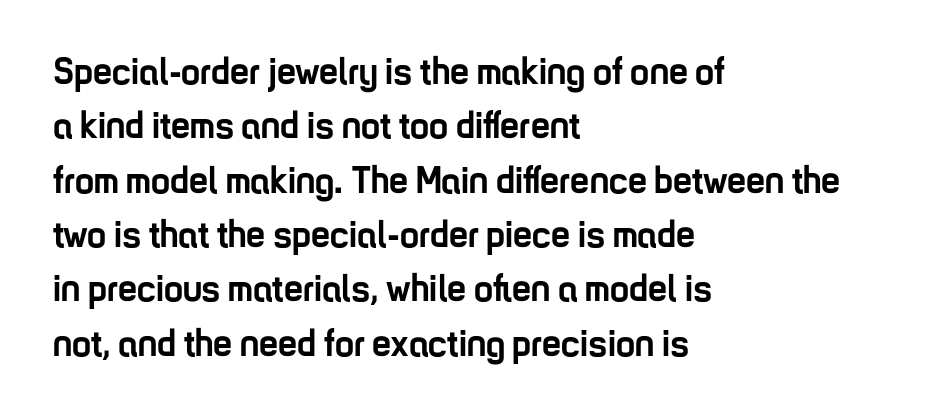
{"serif": "no", "italic": "no", "bold": "yes", "weight": "semibold", "width": "condensed", "stroke_contrast": "low", "x_height": "medium", "monospaced": "no", "underline": "no", "align": "left", "line_spacing": "normal", "line_spacing_ratio": 1.43, "letter_spacing": "normal", "letter_spacing_em": 0.0, "glyph_px": 38}
